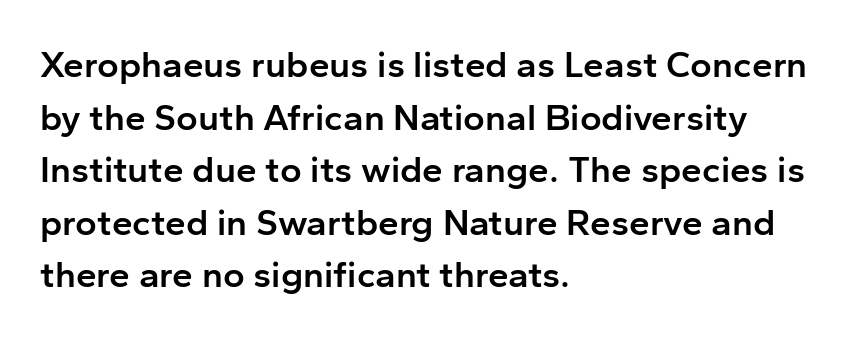
Left-aligned paragraph, ragged on the right. I'd call this a sans setting — the letters go barefoot. Compared with typical paragraphs, the rows here are spaced about the same. Underline: absent. I'd describe the lettering as semibold — firm but not a full bold. Designer's note — italics off, roman on.
